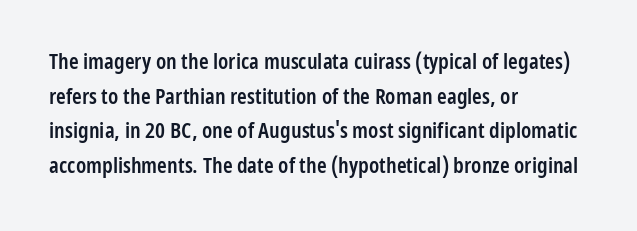
The image shows 22 px text type, upright; set left-aligned, normal line spacing (1.57x), normal letter spacing, not underlined.
